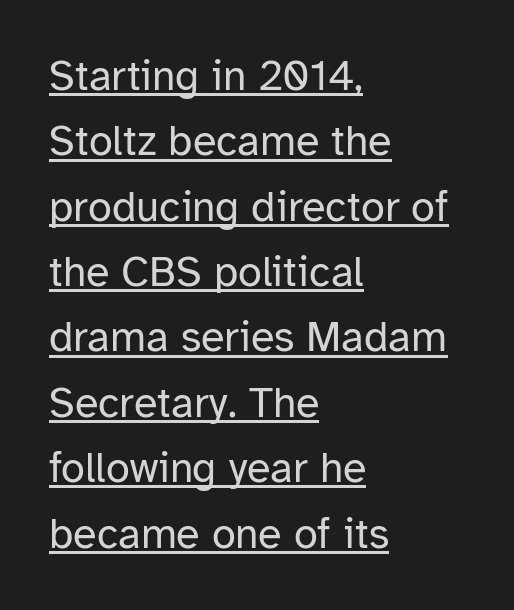
Q: Is the text bold? A: No.
Q: Is the text italic (slanted)? A: No, it is upright.
Q: Is the typeface a serif or a sans-serif typeface? A: Sans-serif.
Q: Is the text underlined? A: Yes.
Q: How is the paragraph aligned? A: Left-aligned.
Q: Is the spacing between letters normal or unusually wide? A: Normal.
Q: Is the spacing between lines tight, normal or loose? A: Normal.
Q: Width (condensed, normal, or wide)? A: Normal.
Q: Stroke contrast? A: Low.
Q: x-height? A: Medium.
Q: Monospaced? A: No.
